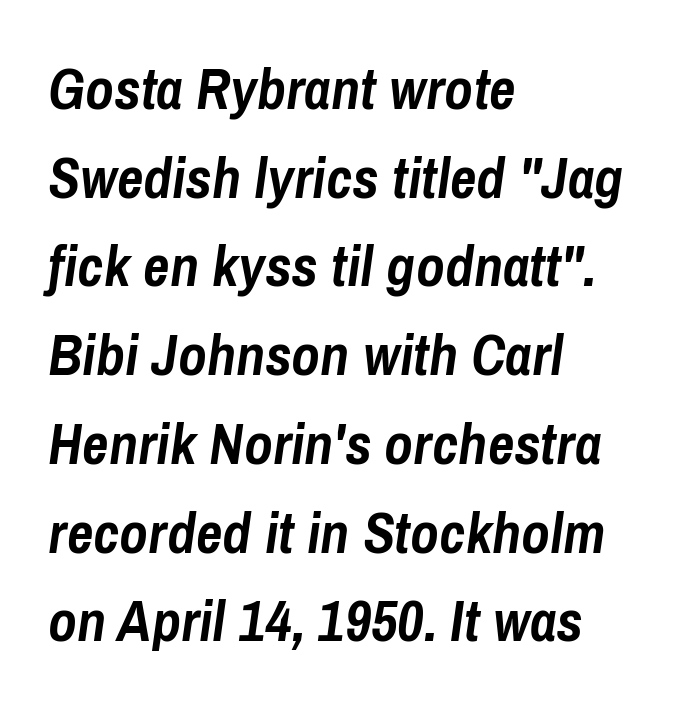
Q: Is the text bold? A: Yes.
Q: Is the text italic (slanted)? A: Yes, it leans right by about 8 degrees.
Q: Is the text underlined? A: No.
Q: How is the paragraph aligned? A: Left-aligned.
Q: Is the spacing between letters normal or unusually wide? A: Normal.
Q: Is the spacing between lines tight, normal or loose? A: Normal.
Q: Width (condensed, normal, or wide)? A: Condensed.
Q: Stroke contrast? A: Low.
Q: x-height? A: Medium.
Q: Monospaced? A: No.
